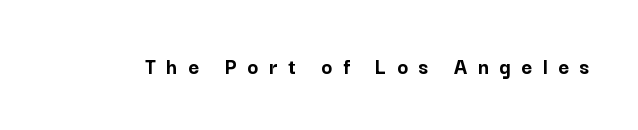
Substantial extra tracking has been applied to these lines. The letters stand straight up with perfectly vertical stems. The letters are bold, with thick, heavy strokes. Descender tails drop into unmarked territory.
